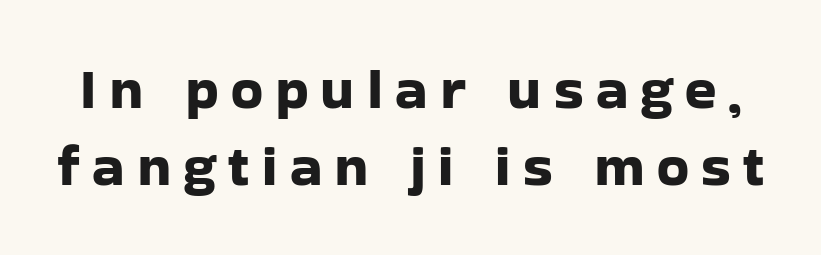
Letter spacing: wide. The rendering uses natural spacing where letterforms have individual widths. The words here are not underlined. Unlike italic type, these characters show no tilt at all. Examine the stroke ends and you'll find no serifs. This sample keeps an unexceptional amount of space between lines.
